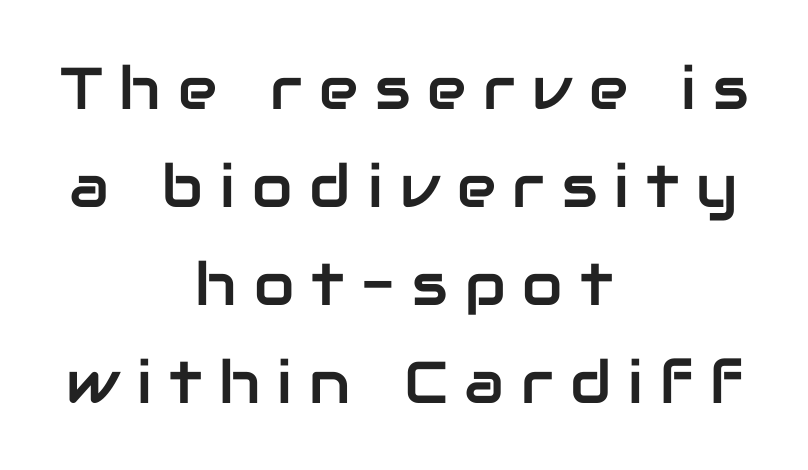
{"serif": "no", "italic": "no", "width": "normal", "stroke_contrast": "low", "x_height": "medium", "monospaced": "no", "underline": "no", "align": "center", "line_spacing": "normal", "line_spacing_ratio": 1.66, "letter_spacing": "wide", "letter_spacing_em": 0.29, "glyph_px": 59}
